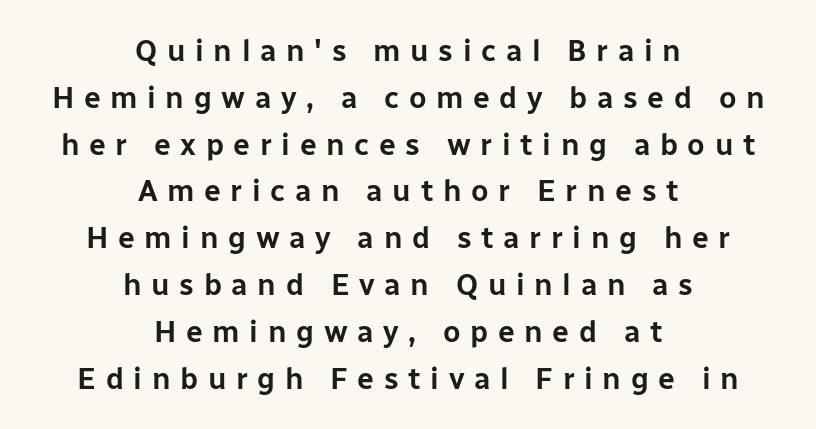
{"serif": "no", "italic": "no", "width": "normal", "stroke_contrast": "low", "x_height": "medium", "monospaced": "no", "underline": "no", "align": "center", "line_spacing": "normal", "line_spacing_ratio": 1.56, "letter_spacing": "wide", "letter_spacing_em": 0.32, "glyph_px": 30}
